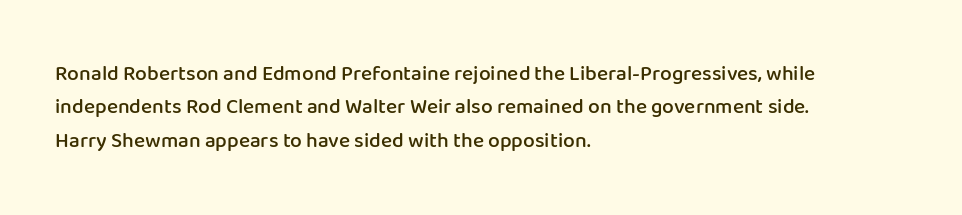
Q: Is the text bold? A: Semi-bold.
Q: Is the text italic (slanted)? A: No, it is upright.
Q: Is the text underlined? A: No.
Q: How is the paragraph aligned? A: Left-aligned.
Q: Is the spacing between letters normal or unusually wide? A: Normal.
Q: Is the spacing between lines tight, normal or loose? A: Normal.
